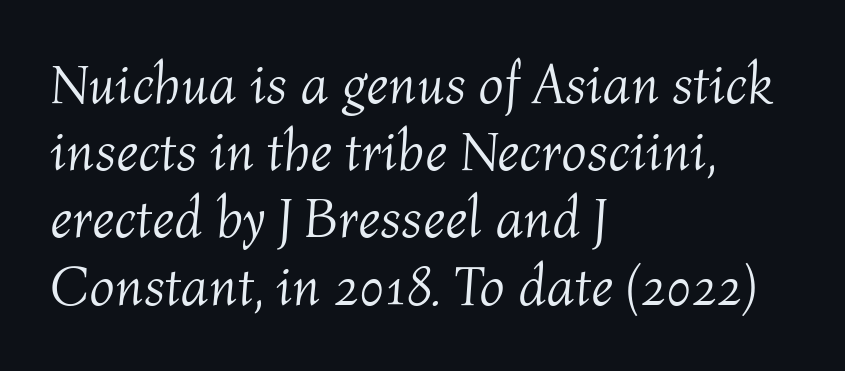
A student would call this left alignment; a typographer would say flush left, rag right. Posture: slanted. No extra tracking has been applied to these lines. Bold? No — there's no thickening of the strokes. Honestly, there is no underline to notice here at all. Think of a printed novel: that variable character pitch is what you see here.
